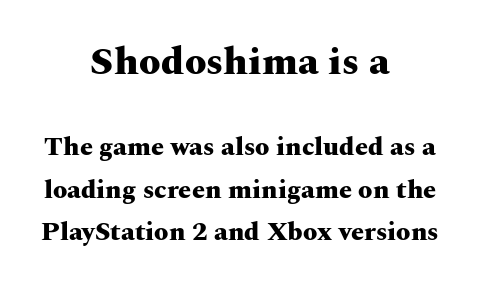
Q: Is the text bold? A: Yes.
Q: Is the text italic (slanted)? A: No, it is upright.
Q: Is the typeface a serif or a sans-serif typeface? A: Serif.
Q: Is the text underlined? A: No.
Q: How is the paragraph aligned? A: Centered.
Q: Is the spacing between letters normal or unusually wide? A: Normal.
Q: Is the spacing between lines tight, normal or loose? A: Normal.
Q: Which block of text is set in a larger size, the first (top) or the second (bottom)? A: The first (top) one.
Q: Width (condensed, normal, or wide)? A: Wide.
Q: Stroke contrast? A: Medium.
Q: x-height? A: Medium.
Q: Monospaced? A: No.
